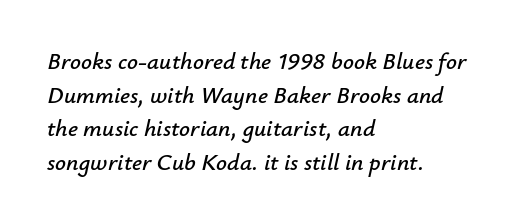
A classic flush-left, rag-right setting is used for this passage. The glyphs look as if they've been sheared to an angle. The letterforms sit shoulder to shoulder at normal distance. The designer left line spacing at the default. Words float on clear page, feet unadorned.
